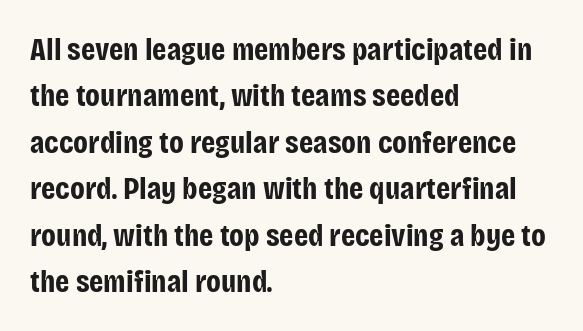
Q: Is the text bold? A: Yes.
Q: Is the text italic (slanted)? A: No, it is upright.
Q: Is the typeface a serif or a sans-serif typeface? A: Sans-serif.
Q: Is the text underlined? A: No.
Q: How is the paragraph aligned? A: Left-aligned.
Q: Is the spacing between letters normal or unusually wide? A: Normal.
Q: Is the spacing between lines tight, normal or loose? A: Normal.
Q: Width (condensed, normal, or wide)? A: Condensed.
Q: Stroke contrast? A: Low.
Q: x-height? A: Large.
Q: Monospaced? A: No.
